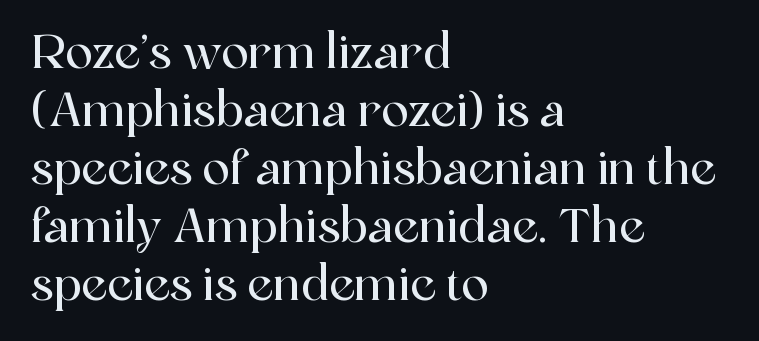
{"serif": "yes", "italic": "no", "width": "normal", "x_height": "medium", "monospaced": "no", "underline": "no", "align": "left", "line_spacing": "normal", "line_spacing_ratio": 1.26, "letter_spacing": "normal", "letter_spacing_em": 0.0, "glyph_px": 46}
